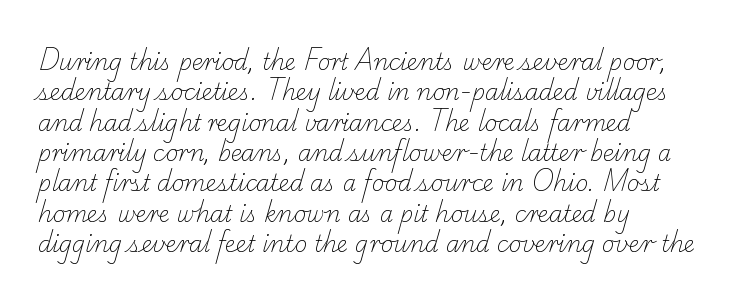
These lines sit exactly where default settings would place them. Summary of weight: not heavy and not bold. Each word holds together tightly as a unit, with standard inter-letter gaps. Anything drawn beneath the words? Only blank space. Compared with a centered layout, this one pins lines to the left instead.
